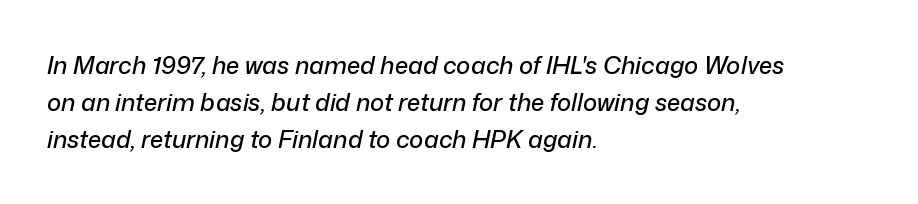
Q: Is the text italic (slanted)? A: Yes, it leans right by about 12 degrees.
Q: Is the text underlined? A: No.
Q: How is the paragraph aligned? A: Left-aligned.
Q: Is the spacing between letters normal or unusually wide? A: Normal.
Q: Is the spacing between lines tight, normal or loose? A: Normal.
